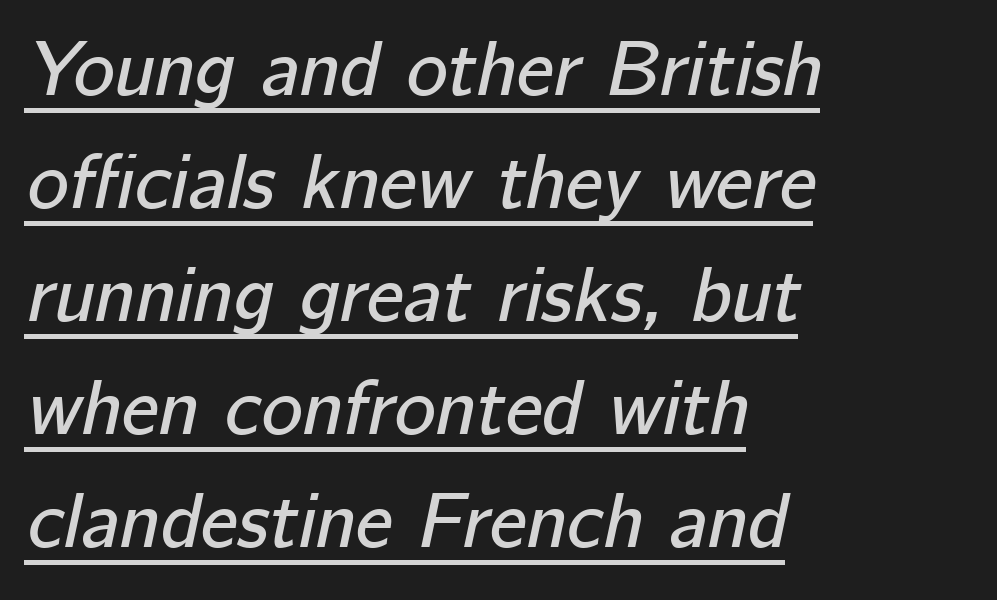
Q: Is the text italic (slanted)? A: Yes, it leans right by about 12 degrees.
Q: Is the text underlined? A: Yes.
Q: How is the paragraph aligned? A: Left-aligned.
Q: Is the spacing between letters normal or unusually wide? A: Normal.
Q: Is the spacing between lines tight, normal or loose? A: Normal.
Q: Width (condensed, normal, or wide)? A: Normal.
Q: Stroke contrast? A: Low.
Q: x-height? A: Medium.
Q: Monospaced? A: No.
